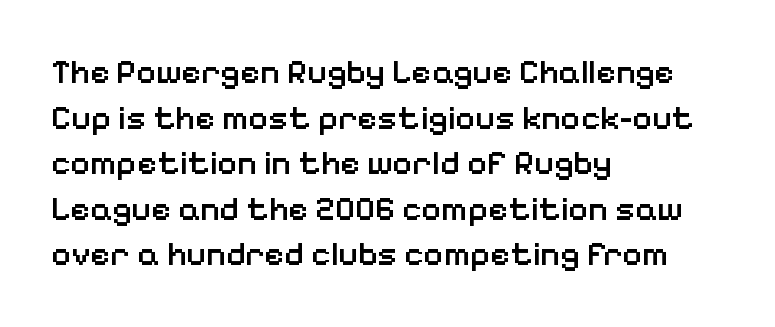
{"serif": "no", "italic": "no", "bold": "semi", "weight": "semibold", "width": "normal", "stroke_contrast": "low", "x_height": "medium", "monospaced": "no", "underline": "no", "align": "left", "line_spacing": "normal", "line_spacing_ratio": 1.34, "letter_spacing": "normal", "letter_spacing_em": 0.0, "glyph_px": 34}
